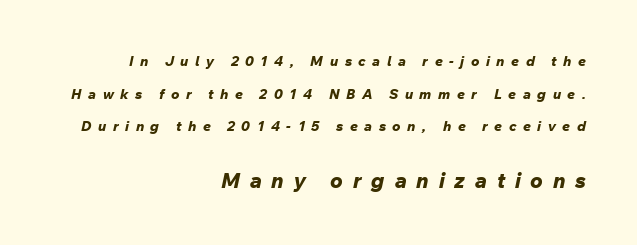
The image shows 21 px bold type, italic (leaning right); set right-aligned, loose line spacing (2.33x), unusually wide letter spacing (+0.47 em), not underlined; the second (bottom) block is 1.5x larger.
